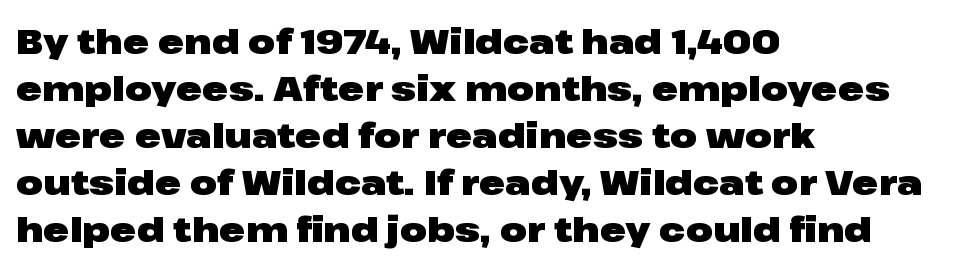
Q: Is the text bold? A: Yes.
Q: Is the text italic (slanted)? A: No, it is upright.
Q: Is the typeface a serif or a sans-serif typeface? A: Sans-serif.
Q: Is the text underlined? A: No.
Q: How is the paragraph aligned? A: Left-aligned.
Q: Is the spacing between letters normal or unusually wide? A: Normal.
Q: Is the spacing between lines tight, normal or loose? A: Normal.
Q: Width (condensed, normal, or wide)? A: Wide.
Q: Stroke contrast? A: Low.
Q: x-height? A: Medium.
Q: Monospaced? A: No.
